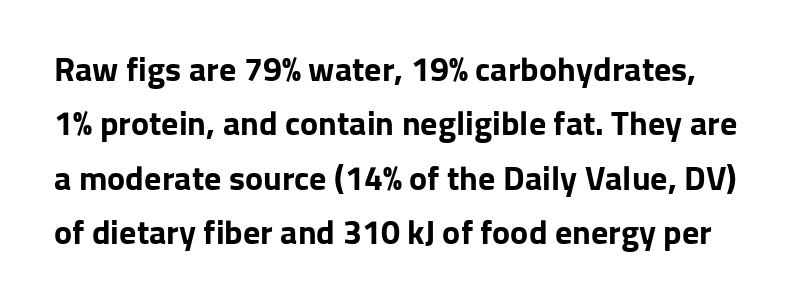
{"serif": "no", "italic": "no", "bold": "yes", "weight": "bold", "width": "normal", "stroke_contrast": "low", "x_height": "medium", "monospaced": "no", "underline": "no", "line_spacing": "normal", "line_spacing_ratio": 1.6, "letter_spacing": "normal", "letter_spacing_em": 0.0, "glyph_px": 34}
